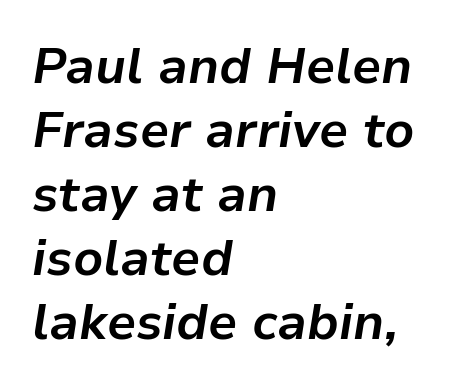
Q: Is the text bold? A: Yes.
Q: Is the text italic (slanted)? A: Yes, it leans right by about 9 degrees.
Q: Is the text underlined? A: No.
Q: How is the paragraph aligned? A: Left-aligned.
Q: Is the spacing between letters normal or unusually wide? A: Normal.
Q: Is the spacing between lines tight, normal or loose? A: Normal.
Q: Width (condensed, normal, or wide)? A: Normal.
Q: Stroke contrast? A: Low.
Q: x-height? A: Medium.
Q: Monospaced? A: No.
